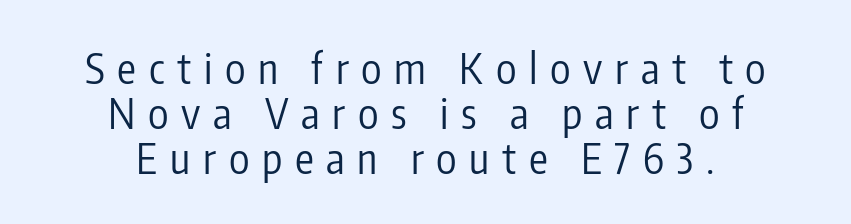
The image shows 42 px regular-weight, condensed sans-serif type, upright; set centered, tight line spacing (1.07x), unusually wide letter spacing (+0.3 em), not underlined; low stroke contrast and a medium x-height.
